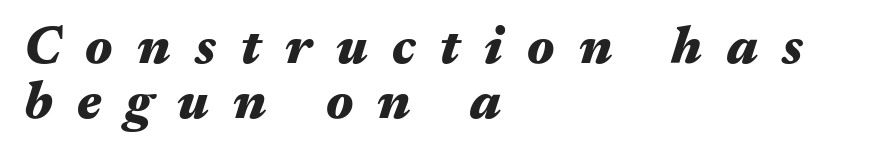
Q: Is the text bold? A: Yes.
Q: Is the text italic (slanted)? A: Yes, it leans right by about 17 degrees.
Q: Is the text underlined? A: No.
Q: How is the paragraph aligned? A: Left-aligned.
Q: Is the spacing between letters normal or unusually wide? A: Unusually wide.
Q: Is the spacing between lines tight, normal or loose? A: Tight.
Q: Width (condensed, normal, or wide)? A: Wide.
Q: Stroke contrast? A: Medium.
Q: x-height? A: Medium.
Q: Monospaced? A: No.
